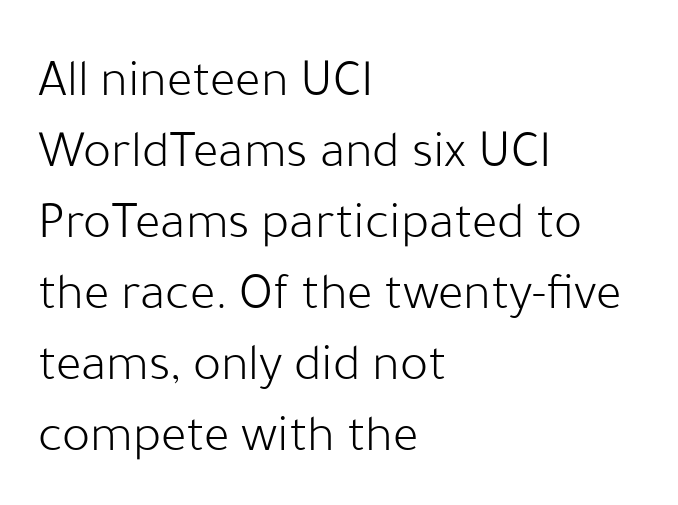
The specimen reads as upright at a glance. The area under the type is left untouched. Notice how descenders clear the ascenders below comfortably — that's standard leading. The letters carry no serifs — their stems end cleanly without finishing strokes.
